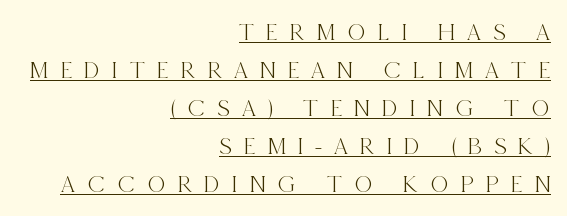
Casual observation: everything's shoved over to the right. The sample's only ornament is a line tracing under the words. Ordinary non-slanted type is in use. Baseline-to-baseline distance is the conventional proportion of letter height. Tracking value appears strongly positive — letters spread wide.
